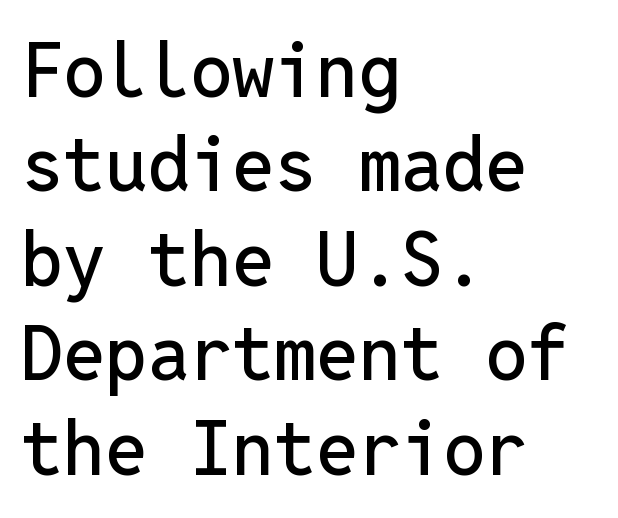
{"serif": "no", "italic": "no", "width": "normal", "stroke_contrast": "low", "x_height": "medium", "monospaced": "yes", "underline": "no", "align": "left", "line_spacing": "normal", "line_spacing_ratio": 1.26, "letter_spacing": "normal", "letter_spacing_em": 0.0, "glyph_px": 75}
